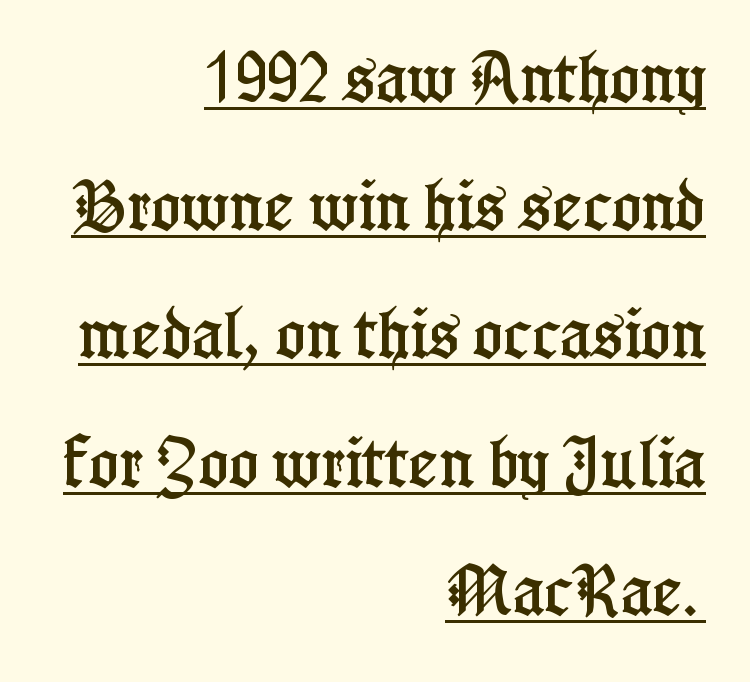
The image shows 56 px condensed serif type, upright; set right-aligned, loose line spacing (2.29x), normal letter spacing, underlined; low stroke contrast and a medium x-height.
